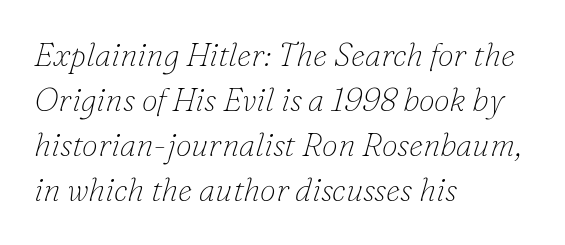
{"serif": "yes", "italic": "yes", "lean": "right", "slant_degrees": 16, "bold": "no", "weight": "thin", "width": "normal", "stroke_contrast": "low", "x_height": "small", "monospaced": "no", "underline": "no", "align": "left", "line_spacing": "normal", "line_spacing_ratio": 1.41, "letter_spacing": "normal", "letter_spacing_em": 0.0, "glyph_px": 32}
